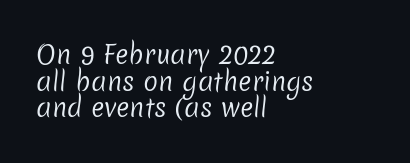
{"bold": "no", "underline": "no", "align": "left", "line_spacing": "tight", "line_spacing_ratio": 1.07, "letter_spacing": "normal", "letter_spacing_em": 0.0, "glyph_px": 25}
